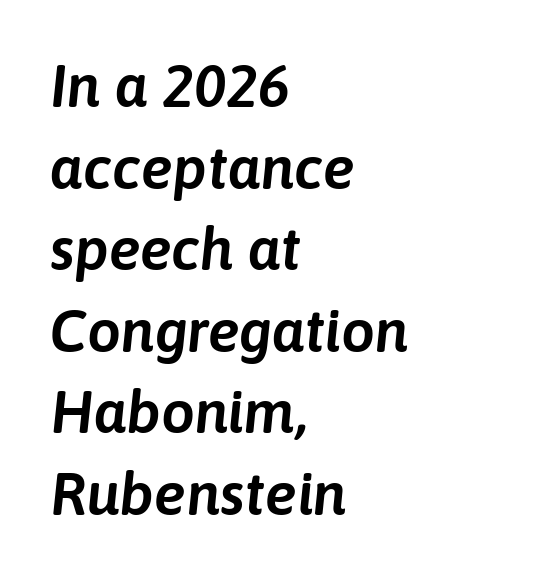
This sample is left-justified, so line endings fall wherever the words run out. Honestly, there is no underline to notice here at all. Note the varied advance widths — an 'i' is clearly narrower than an 'm'. Standard letterfit; no display-style spreading of the glyphs. Is there much room between lines? A standard amount, neither cramped nor airy.
